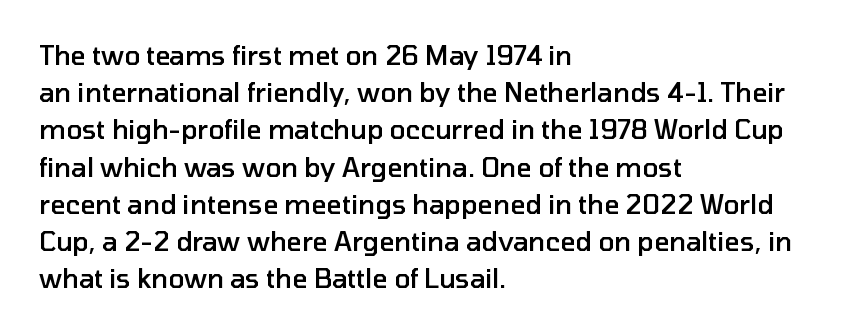
The strokes are fattened partway — semibold, not bold. The rendering uses a moderate line-height, typical for paragraphs. This sample uses plain, unmodified letter spacing. Any mark beneath the type? The region is blank.
